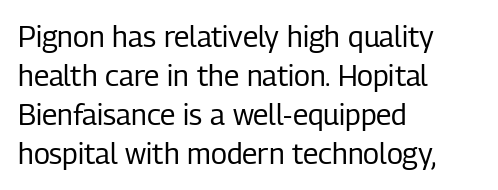
The type is set solid horizontally, with unmodified tracking. The strokes are not fattened; the text isn't bold. Examine the stroke ends and you'll find no serifs. Note the varied advance widths — an 'i' is clearly narrower than an 'm'. Glance below the letters and you will spot only blank space.
